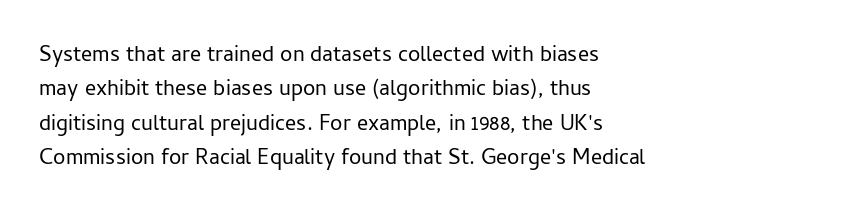
The specimen reads as upright at a glance. Is the stroke heavy? The answer is a plain regular-or-lighter. Clear beneath every line of the passage. Notice how descenders clear the ascenders below comfortably — that's standard leading.
